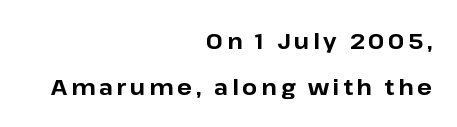
{"italic": "no", "bold": "yes", "underline": "no", "align": "right", "line_spacing": "loose", "line_spacing_ratio": 2.07, "glyph_px": 22}
